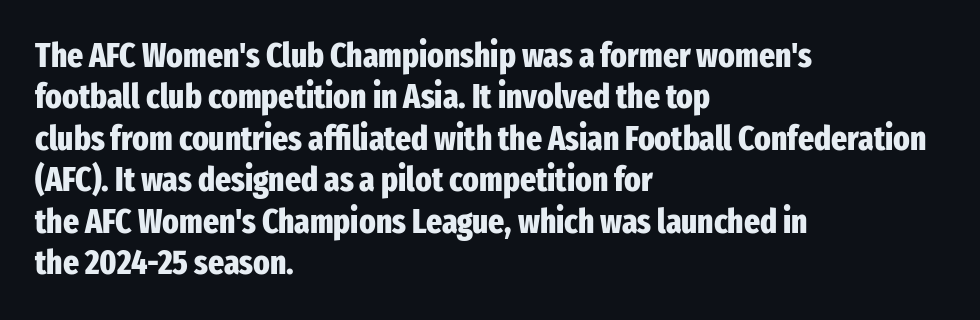
{"serif": "no", "italic": "no", "bold": "yes", "weight": "heavy", "width": "condensed", "stroke_contrast": "low", "x_height": "medium", "monospaced": "no", "underline": "no", "align": "left", "line_spacing_ratio": 1.22, "letter_spacing": "normal", "letter_spacing_em": 0.0, "glyph_px": 34}
